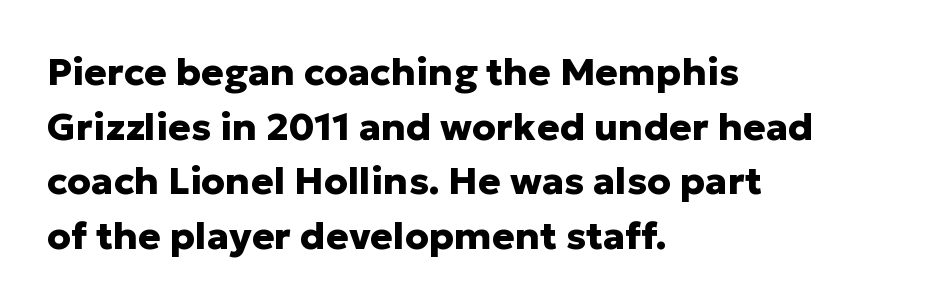
Q: Is the text bold? A: Yes.
Q: Is the text italic (slanted)? A: No, it is upright.
Q: Is the typeface a serif or a sans-serif typeface? A: Sans-serif.
Q: Is the text underlined? A: No.
Q: How is the paragraph aligned? A: Left-aligned.
Q: Is the spacing between letters normal or unusually wide? A: Normal.
Q: Is the spacing between lines tight, normal or loose? A: Normal.
Q: Width (condensed, normal, or wide)? A: Normal.
Q: Stroke contrast? A: Low.
Q: x-height? A: Medium.
Q: Monospaced? A: No.
